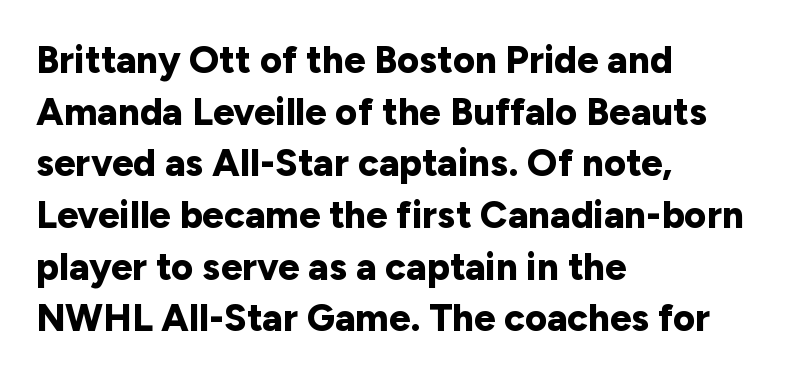
The image shows 38 px bold sans-serif type, upright; set left-aligned, normal line spacing (1.36x), normal letter spacing, not underlined; low stroke contrast and a medium x-height.
